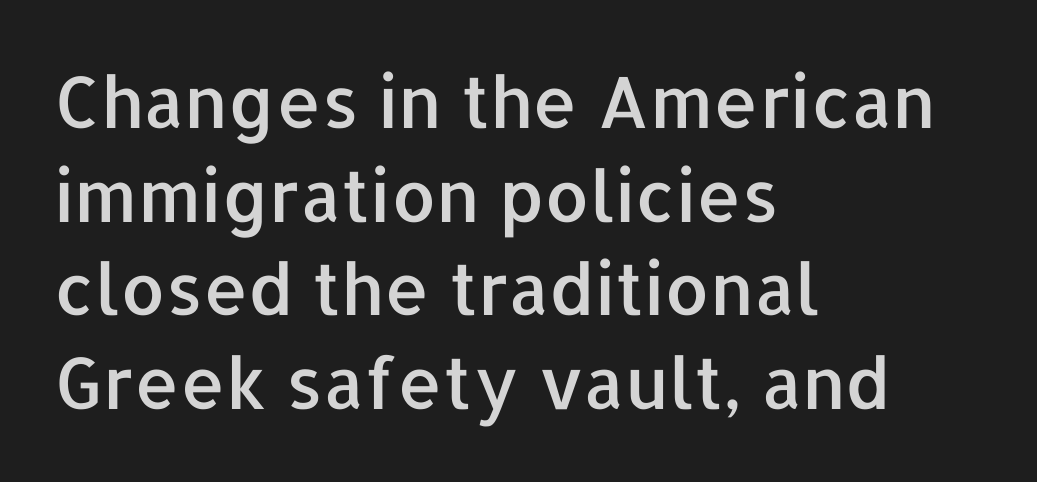
{"serif": "no", "italic": "no", "width": "normal", "stroke_contrast": "low", "x_height": "medium", "monospaced": "no", "underline": "no", "align": "left", "line_spacing": "normal", "line_spacing_ratio": 1.32, "letter_spacing": "normal", "letter_spacing_em": 0.0, "glyph_px": 71}
